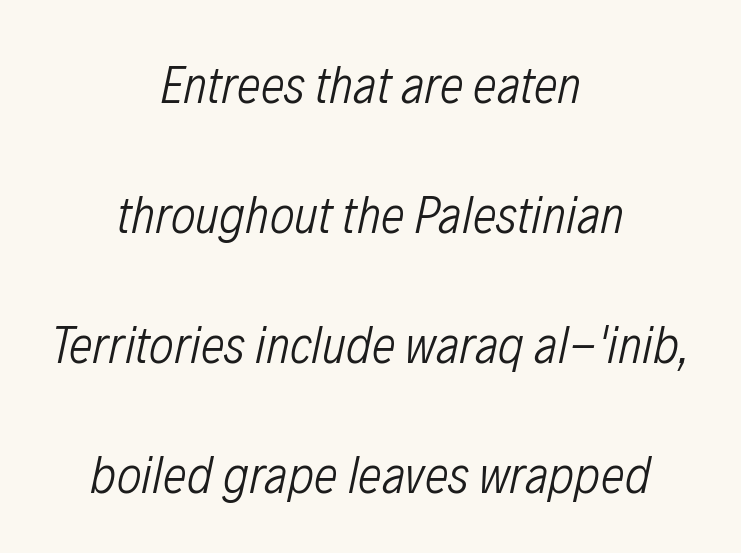
{"italic": "yes", "lean": "right", "slant_degrees": 12, "bold": "no", "weight": "light", "width": "condensed", "stroke_contrast": "low", "x_height": "medium", "monospaced": "no", "underline": "no", "align": "center", "line_spacing": "loose", "line_spacing_ratio": 2.45, "letter_spacing": "normal", "letter_spacing_em": 0.0, "glyph_px": 53}
